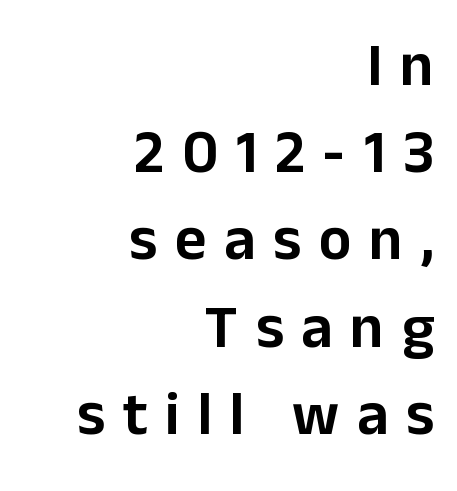
Just letters on the line, the space beneath them empty. Between one letter and the next there's a generous, obvious gap. You could not count columns in this text — the font is proportionally spaced. Leading: standard. Stroke terminals: plain, sans-serif. Do the letters lean? They stand straight.
